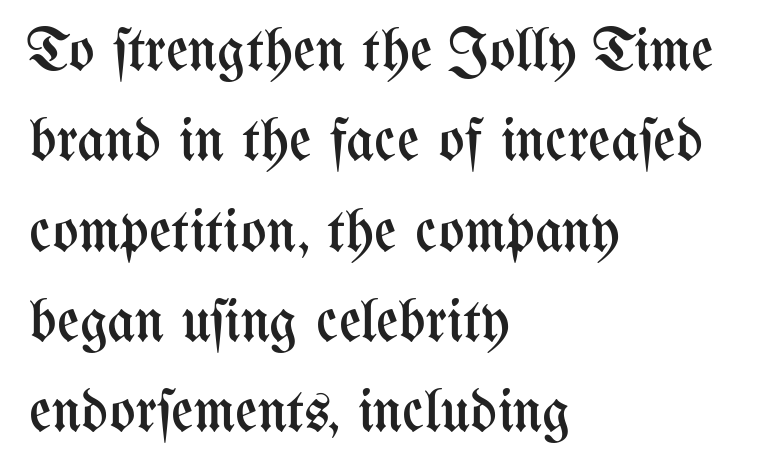
The image shows 61 px regular-weight, condensed type, upright; set left-aligned, normal line spacing (1.48x), normal letter spacing, not underlined; medium stroke contrast and a medium x-height.
